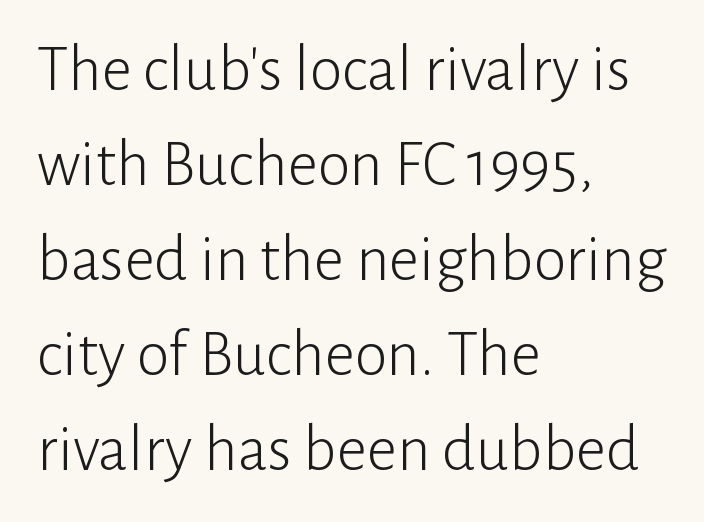
{"serif": "no", "italic": "no", "bold": "no", "weight": "light", "width": "normal", "stroke_contrast": "low", "x_height": "medium", "monospaced": "no", "underline": "no", "align": "left", "line_spacing": "normal", "line_spacing_ratio": 1.44, "letter_spacing": "normal", "letter_spacing_em": 0.0, "glyph_px": 66}
